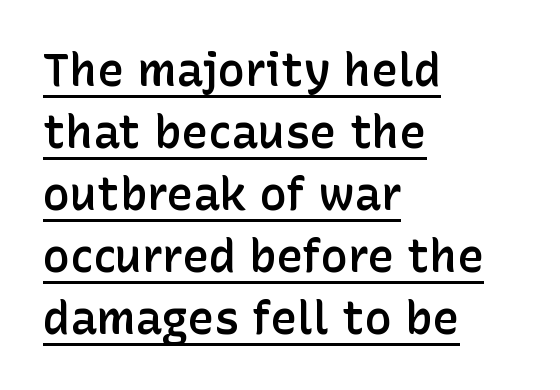
{"serif": "no", "italic": "no", "bold": "semi", "weight": "semibold", "width": "normal", "stroke_contrast": "low", "x_height": "medium", "monospaced": "no", "underline": "yes", "align": "left", "line_spacing": "normal", "line_spacing_ratio": 1.38, "letter_spacing": "normal", "letter_spacing_em": 0.0, "glyph_px": 45}
